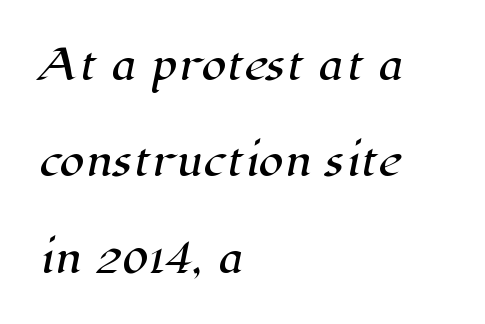
{"serif": "yes", "width": "normal", "stroke_contrast": "high", "x_height": "medium", "monospaced": "no", "underline": "no", "align": "left", "line_spacing": "loose", "line_spacing_ratio": 2.35, "letter_spacing": "normal", "letter_spacing_em": 0.0, "glyph_px": 41}
